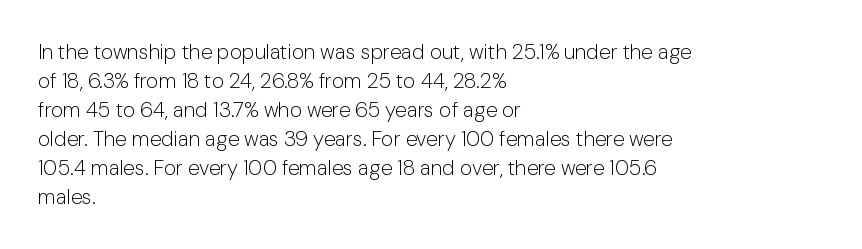
Letters rest on an invisible, unmarked baseline. Heaviness? Minimal to ordinary, like unemphasized prose. The rendering anchors every line to the left-hand side. The line-height multiplier appears to be the usual default.
